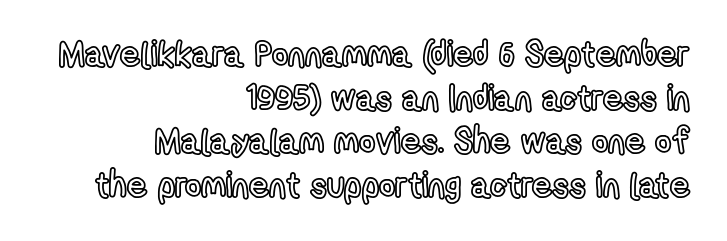
The image shows 35 px condensed type, upright; set right-aligned, normal line spacing (1.25x), normal letter spacing, not underlined; a medium x-height.
